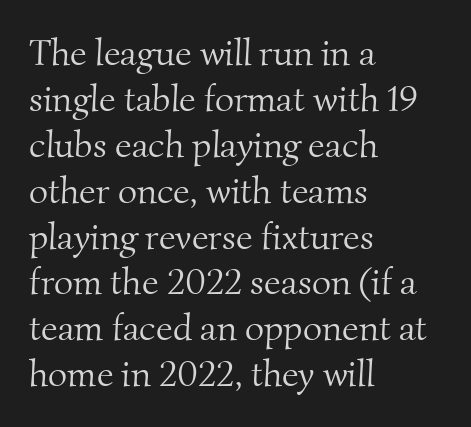
{"serif": "yes", "bold": "no", "weight": "light", "width": "normal", "stroke_contrast": "medium", "x_height": "small", "monospaced": "no", "underline": "no", "align": "left", "line_spacing_ratio": 1.24, "letter_spacing": "normal", "letter_spacing_em": 0.0, "glyph_px": 37}
